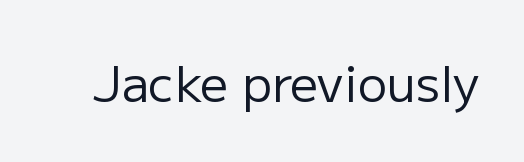
Q: Is the text bold? A: No.
Q: Is the text italic (slanted)? A: No, it is upright.
Q: Is the typeface a serif or a sans-serif typeface? A: Sans-serif.
Q: Is the text underlined? A: No.
Q: Is the spacing between letters normal or unusually wide? A: Normal.
Q: Width (condensed, normal, or wide)? A: Normal.
Q: Stroke contrast? A: Low.
Q: x-height? A: Medium.
Q: Monospaced? A: No.
